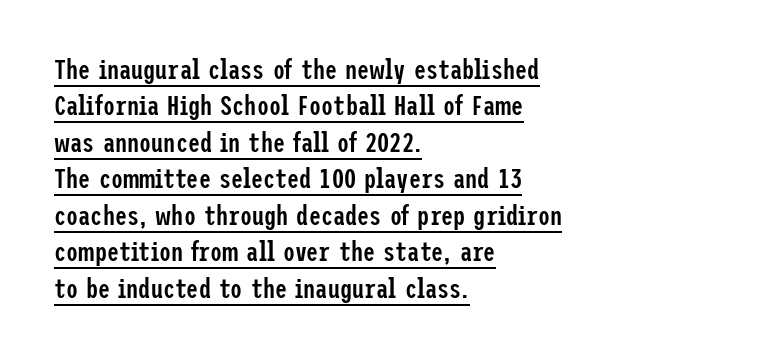
{"italic": "no", "bold": "semi", "underline": "yes", "align": "left", "line_spacing": "normal", "line_spacing_ratio": 1.35, "letter_spacing": "normal", "letter_spacing_em": 0.0, "glyph_px": 27}
